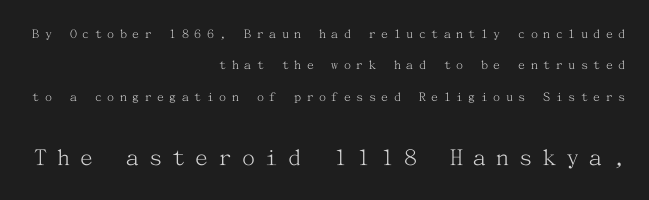
Q: Is the text bold? A: No.
Q: Is the text italic (slanted)? A: No, it is upright.
Q: Is the text underlined? A: No.
Q: How is the paragraph aligned? A: Right-aligned.
Q: Is the spacing between letters normal or unusually wide? A: Unusually wide.
Q: Is the spacing between lines tight, normal or loose? A: Loose.
Q: Which block of text is set in a larger size, the first (top) or the second (bottom)? A: The second (bottom) one.
